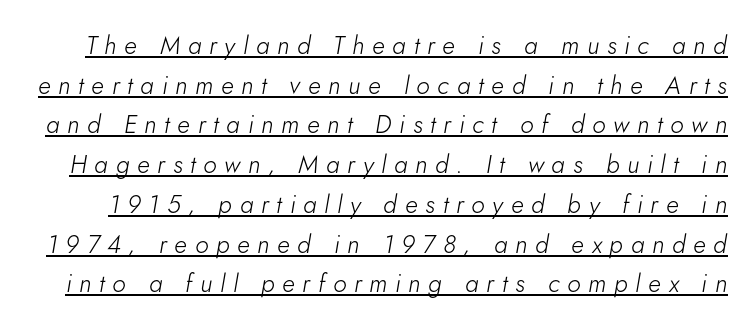
{"italic": "yes", "lean": "right", "slant_degrees": 5, "bold": "no", "underline": "yes", "line_spacing": "normal", "line_spacing_ratio": 1.59, "letter_spacing": "wide", "letter_spacing_em": 0.31, "glyph_px": 25}
